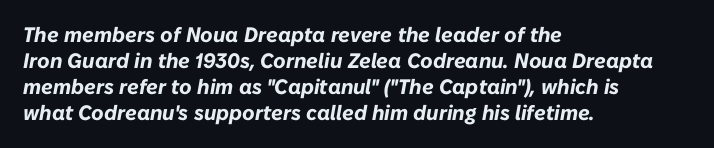
The image shows 21 px bold type, italic (leaning right); set left-aligned, line spacing 1.24x, normal letter spacing, not underlined.
